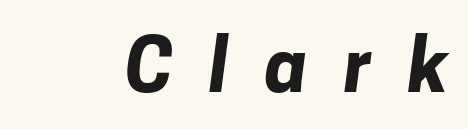
Spacing verdict: proportional, widths tailored to each character. In terms of letterform style, serifs are entirely absent. The rendering uses a bold face; every stroke is thick and dark. The letterforms stand isolated, each surrounded by extra space. No word sits above an underline.
